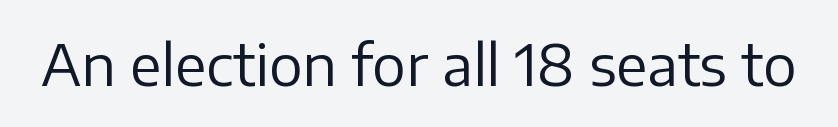
{"serif": "no", "italic": "no", "bold": "no", "weight": "regular", "width": "normal", "stroke_contrast": "low", "x_height": "medium", "monospaced": "no", "underline": "no", "letter_spacing": "normal", "letter_spacing_em": 0.0, "glyph_px": 56}
